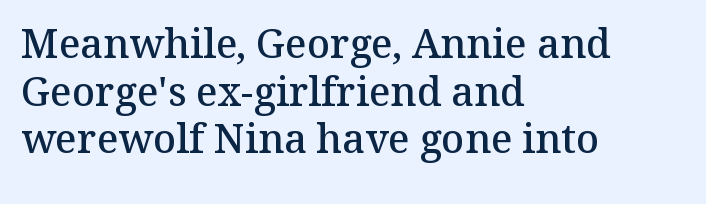
{"serif": "yes", "italic": "no", "bold": "semi", "weight": "semibold", "width": "normal", "stroke_contrast": "medium", "x_height": "medium", "monospaced": "no", "underline": "no", "align": "left", "line_spacing_ratio": 1.19, "letter_spacing": "normal", "letter_spacing_em": 0.0, "glyph_px": 40}
